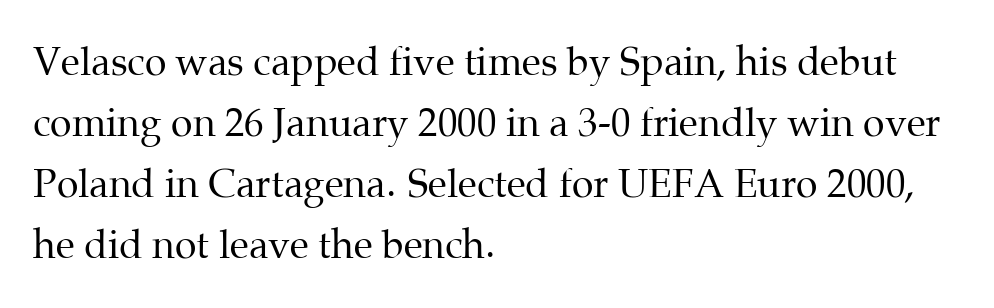
Q: Is the text bold? A: No.
Q: Is the text italic (slanted)? A: No, it is upright.
Q: Is the typeface a serif or a sans-serif typeface? A: Serif.
Q: Is the text underlined? A: No.
Q: How is the paragraph aligned? A: Left-aligned.
Q: Is the spacing between letters normal or unusually wide? A: Normal.
Q: Is the spacing between lines tight, normal or loose? A: Normal.
Q: Width (condensed, normal, or wide)? A: Normal.
Q: Stroke contrast? A: Medium.
Q: x-height? A: Medium.
Q: Monospaced? A: No.
